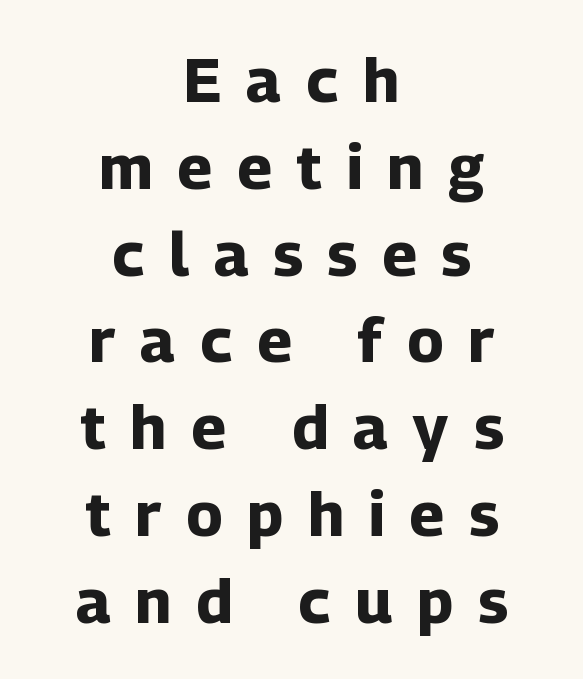
Q: Is the text bold? A: Yes.
Q: Is the text italic (slanted)? A: No, it is upright.
Q: Is the typeface a serif or a sans-serif typeface? A: Sans-serif.
Q: Is the text underlined? A: No.
Q: How is the paragraph aligned? A: Centered.
Q: Is the spacing between letters normal or unusually wide? A: Unusually wide.
Q: Is the spacing between lines tight, normal or loose? A: Normal.
Q: Width (condensed, normal, or wide)? A: Normal.
Q: Stroke contrast? A: Low.
Q: x-height? A: Medium.
Q: Monospaced? A: No.
